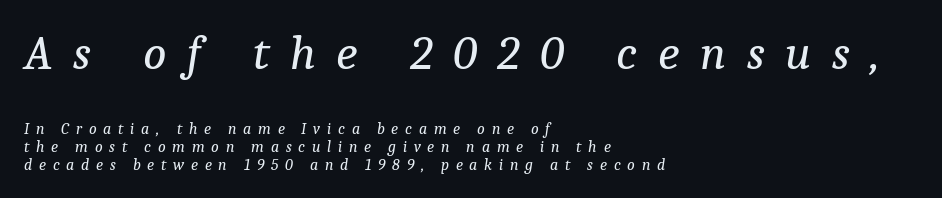
Block one is the big one; block two sits smaller underneath. The foot of each line stays bare and open. Leading is clearly below the norm, producing a dense column. Nothing heavy about these letters — not bold at all.
